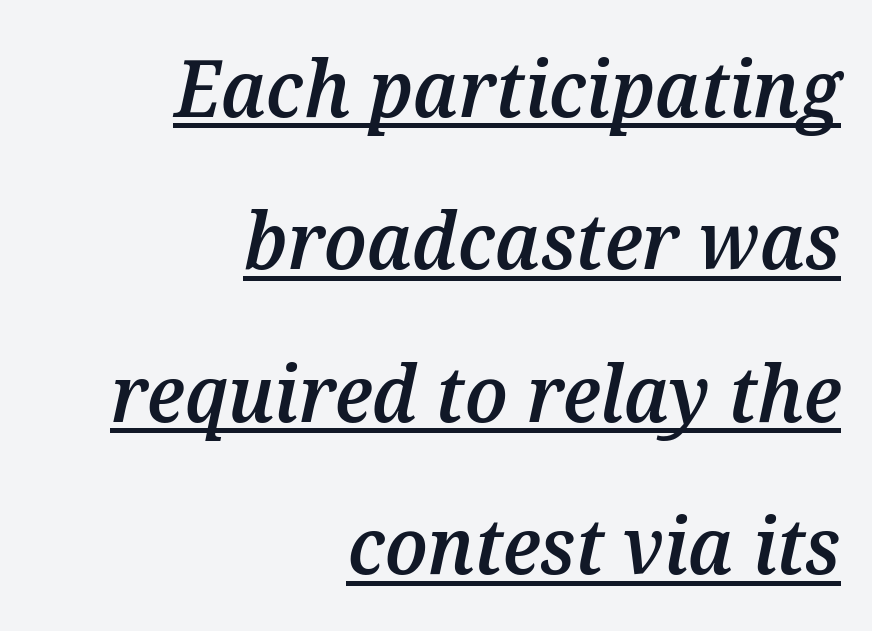
The image shows 79 px semibold type, italic (leaning right); set right-aligned, loose line spacing (1.93x), normal letter spacing, underlined; medium stroke contrast and a medium x-height.
